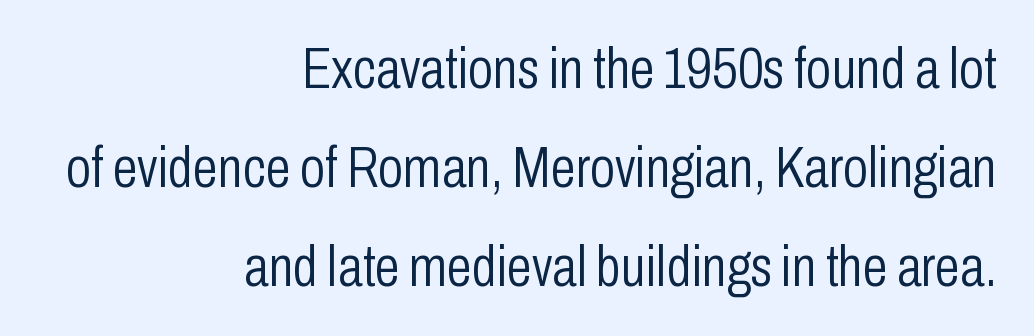
Italic: no, the glyphs are upright roman. This reads as an unemphasized weight, regular at the heaviest. Each row of text sits above clean, open space. Typeset ragged left — the right edge is the straight one.
